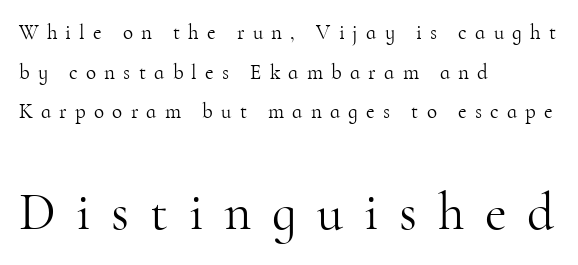
Quick note: not italic, upright. The letters advance in unequal steps, a hallmark of proportional type. No chunkiness to these letters — they're not bold. This rendering features lettering with no underline.
